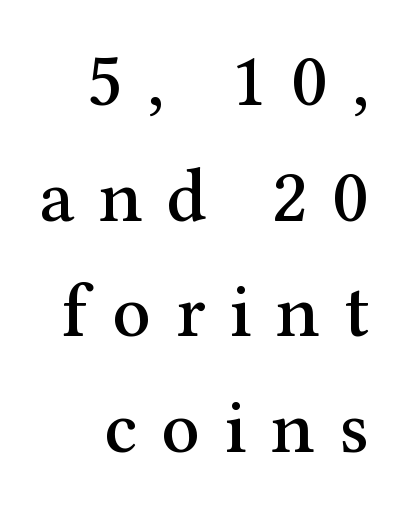
{"serif": "yes", "italic": "no", "width": "normal", "stroke_contrast": "medium", "x_height": "medium", "monospaced": "no", "underline": "no", "line_spacing": "normal", "line_spacing_ratio": 1.52, "letter_spacing": "wide", "letter_spacing_em": 0.32, "glyph_px": 76}
